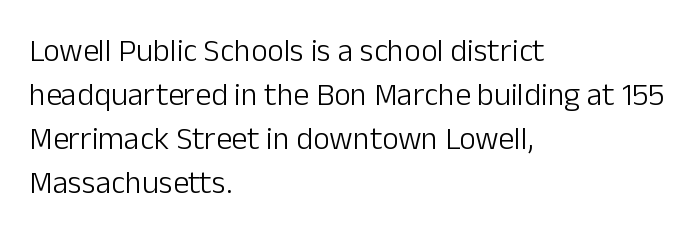
The image shows 32 px light sans-serif type, upright; set left-aligned, normal line spacing (1.37x), normal letter spacing, not underlined; low stroke contrast and a medium x-height.
